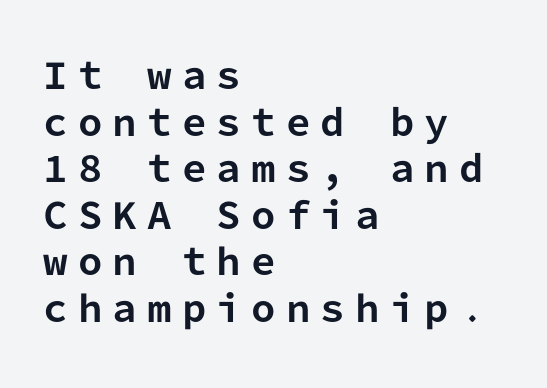
{"serif": "no", "italic": "no", "bold": "yes", "weight": "bold", "width": "normal", "stroke_contrast": "low", "x_height": "medium", "monospaced": "yes", "underline": "no", "align": "left", "line_spacing": "normal", "line_spacing_ratio": 1.33, "letter_spacing": "wide", "letter_spacing_em": 0.29, "glyph_px": 35}
